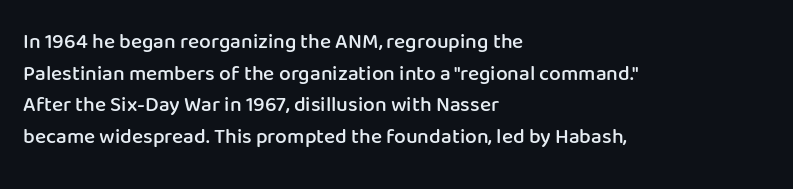
Q: Is the text bold? A: Semi-bold.
Q: Is the text italic (slanted)? A: No, it is upright.
Q: Is the text underlined? A: No.
Q: How is the paragraph aligned? A: Left-aligned.
Q: Is the spacing between letters normal or unusually wide? A: Normal.
Q: Is the spacing between lines tight, normal or loose? A: Normal.
